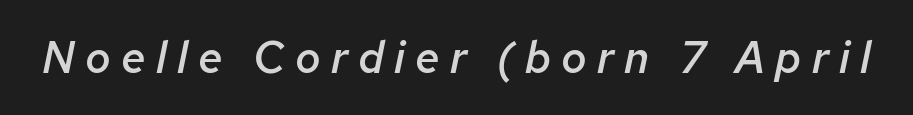
The image shows 44 px semibold type, italic (leaning right); set unusually wide letter spacing (+0.23 em), not underlined; low stroke contrast and a medium x-height.
